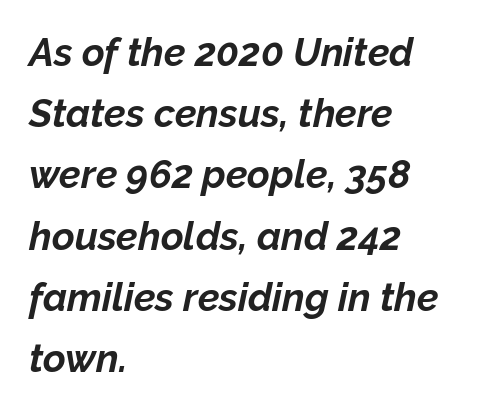
{"italic": "yes", "lean": "right", "slant_degrees": 12, "bold": "yes", "weight": "bold", "width": "normal", "stroke_contrast": "low", "x_height": "medium", "monospaced": "no", "underline": "no", "align": "left", "line_spacing": "normal", "line_spacing_ratio": 1.57, "letter_spacing": "normal", "letter_spacing_em": 0.0, "glyph_px": 39}
